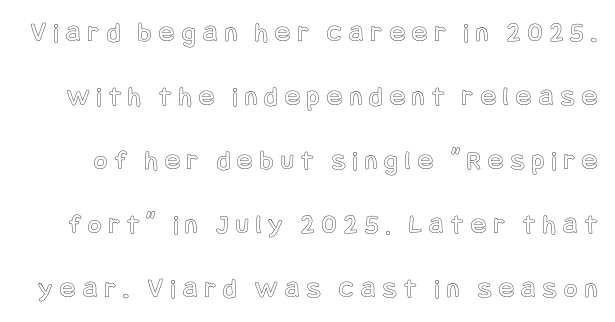
The image shows 28 px condensed type, upright; set loose line spacing (2.29x), unusually wide letter spacing (+0.27 em), not underlined; a large x-height.
